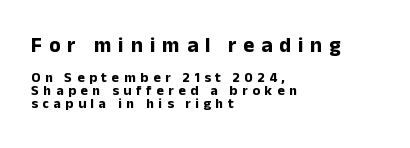
The image shows 21 px bold type, upright; set left-aligned, tight line spacing (0.95x), unusually wide letter spacing (+0.33 em), not underlined; the first (top) block is 1.5x larger.
